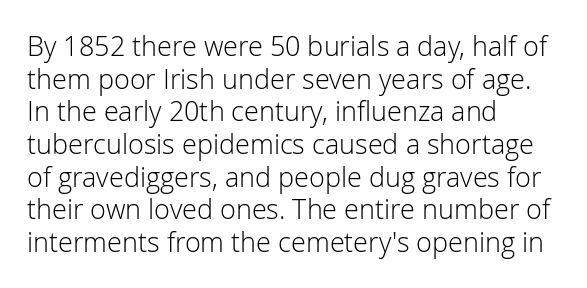
What stands out about the letter spacing? Nothing — it is the standard amount. This is not heavy type; no bold has been used. Just letters on the line, the space beneath them empty. Notice how the stems are strictly vertical — no italics here. This rendering uses left alignment, leaving the right contour irregular.
